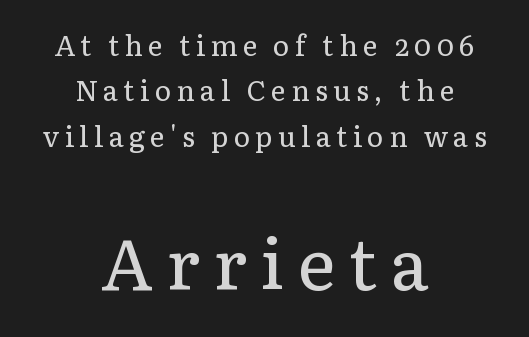
{"serif": "yes", "italic": "no", "bold": "no", "weight": "regular", "width": "normal", "stroke_contrast": "low", "x_height": "medium", "monospaced": "no", "underline": "no", "align": "center", "line_spacing": "normal", "line_spacing_ratio": 1.62, "larger_block": "second", "size_ratio": 2.54, "glyph_px": 71}
